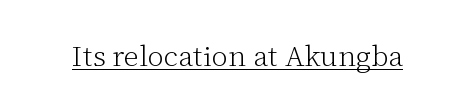
You can tell it's not italic because the verticals are truly vertical. Looks like regular typesetting: each glyph gets only the width it needs. The string is rendered with underlining switched on. This sample uses plain, unmodified letter spacing. Type style note: has serifs.
